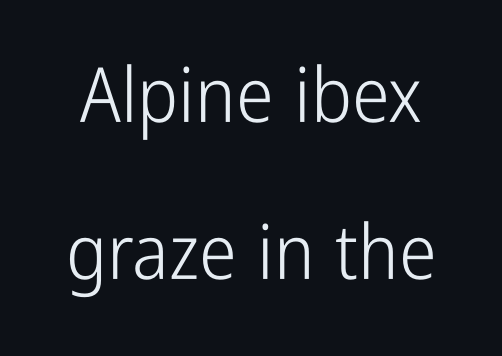
The designer dialed line spacing up above the default. These lines are composed in type without serifs. The face looks like a standard text weight, possibly lighter. The zone under the glyphs is completely vacant.
